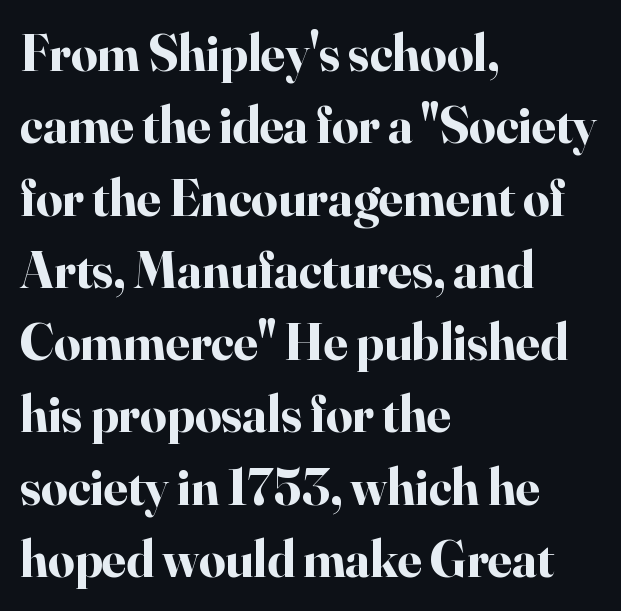
Honestly, there is no underline to notice here at all. A typesetter would call this zero additional tracking. When letters stand straight like this, we call the style roman or upright. Spacing verdict: proportional, widths tailored to each character. You can tell from the footed stems that serif type was used.
